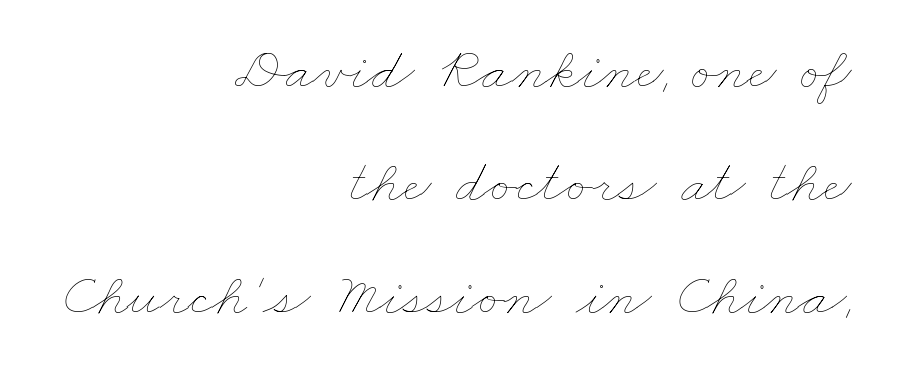
{"bold": "no", "weight": "thin", "width": "wide", "stroke_contrast": "low", "x_height": "small", "monospaced": "no", "underline": "no", "align": "right", "line_spacing_ratio": 1.85, "letter_spacing": "normal", "letter_spacing_em": 0.0, "glyph_px": 61}
